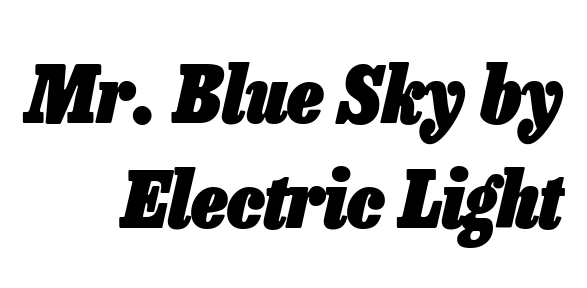
{"italic": "yes", "lean": "right", "slant_degrees": 13, "bold": "yes", "weight": "heavy", "width": "condensed", "stroke_contrast": "low", "x_height": "medium", "monospaced": "no", "underline": "no", "align": "right", "line_spacing": "normal", "line_spacing_ratio": 1.35, "letter_spacing": "normal", "letter_spacing_em": 0.0, "glyph_px": 78}
